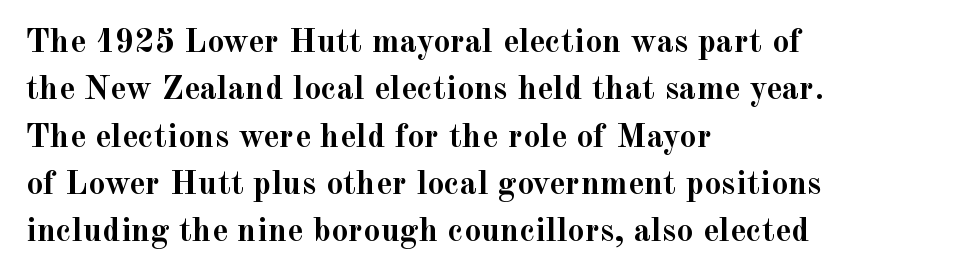
Q: Is the text bold? A: Yes.
Q: Is the text italic (slanted)? A: No, it is upright.
Q: Is the typeface a serif or a sans-serif typeface? A: Serif.
Q: Is the text underlined? A: No.
Q: How is the paragraph aligned? A: Left-aligned.
Q: Is the spacing between letters normal or unusually wide? A: Normal.
Q: Is the spacing between lines tight, normal or loose? A: Normal.
Q: Width (condensed, normal, or wide)? A: Normal.
Q: x-height? A: Small.
Q: Monospaced? A: No.
